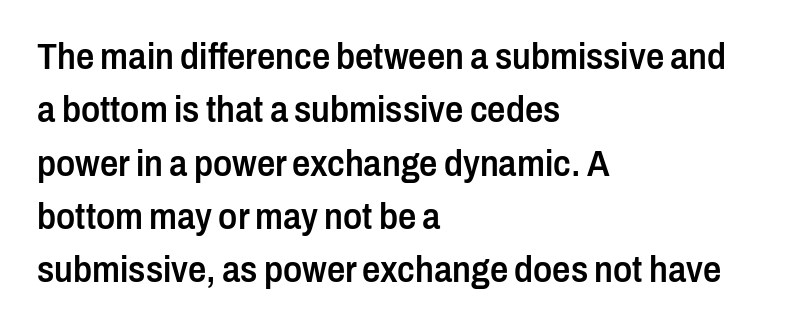
Q: Is the text bold? A: Semi-bold.
Q: Is the text italic (slanted)? A: No, it is upright.
Q: Is the typeface a serif or a sans-serif typeface? A: Sans-serif.
Q: Is the text underlined? A: No.
Q: How is the paragraph aligned? A: Left-aligned.
Q: Is the spacing between letters normal or unusually wide? A: Normal.
Q: Is the spacing between lines tight, normal or loose? A: Normal.
Q: Width (condensed, normal, or wide)? A: Condensed.
Q: Stroke contrast? A: Low.
Q: x-height? A: Medium.
Q: Monospaced? A: No.
